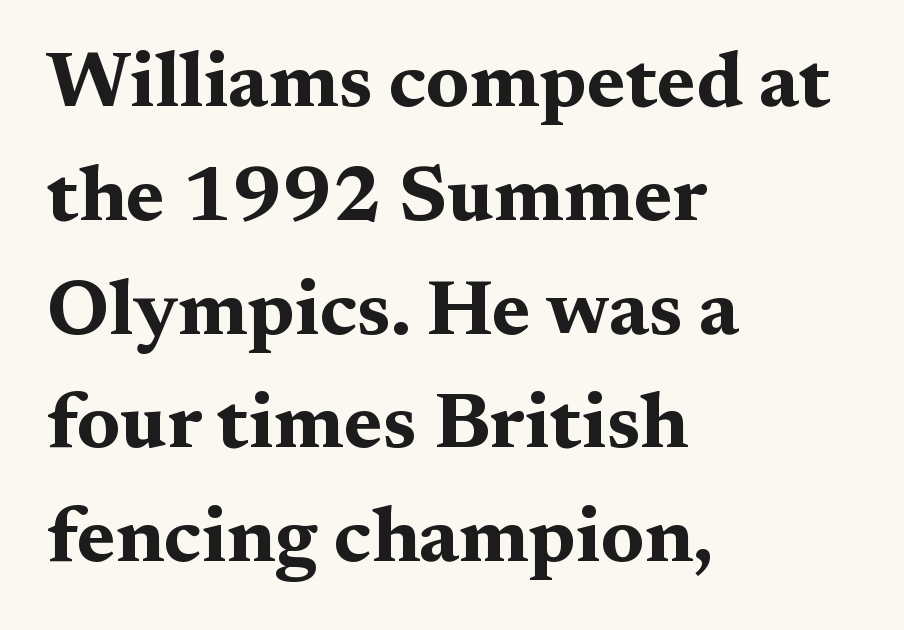
Q: Is the text bold? A: Yes.
Q: Is the text italic (slanted)? A: No, it is upright.
Q: Is the typeface a serif or a sans-serif typeface? A: Serif.
Q: Is the text underlined? A: No.
Q: How is the paragraph aligned? A: Left-aligned.
Q: Is the spacing between letters normal or unusually wide? A: Normal.
Q: Is the spacing between lines tight, normal or loose? A: Normal.
Q: Width (condensed, normal, or wide)? A: Wide.
Q: Stroke contrast? A: Medium.
Q: x-height? A: Medium.
Q: Monospaced? A: No.
